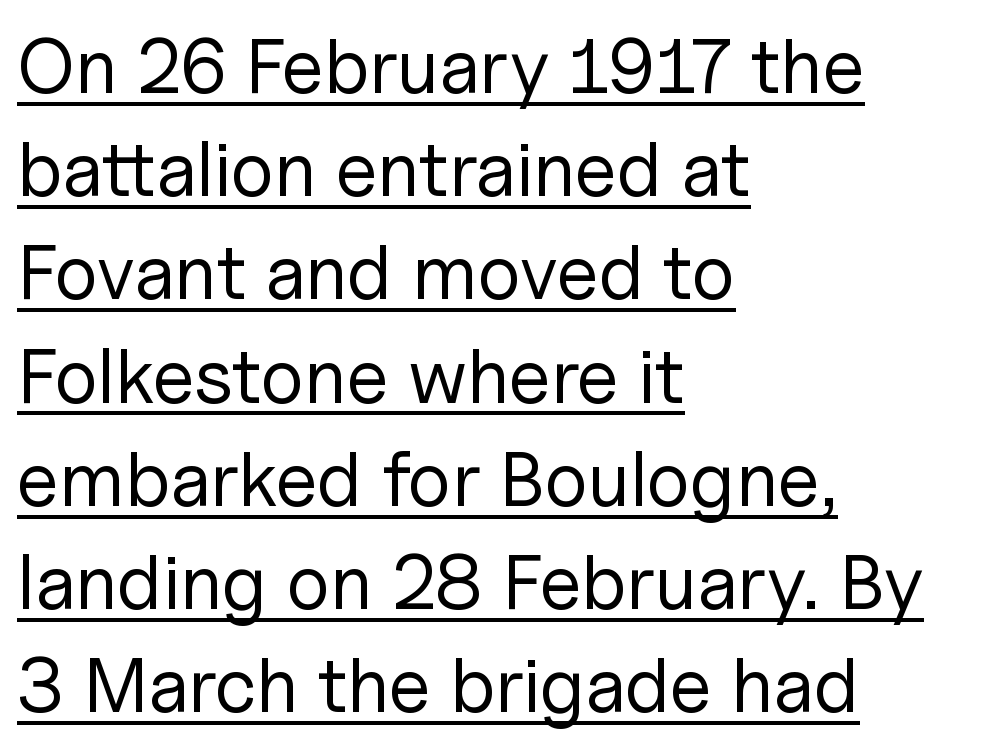
Short note: letters normally spaced. This sample has the flowing, uneven cadence of proportional lettering. Stem width sits at or under what a default text font uses. This is sans-serif lettering, the kind often seen on screens and signage. Students, observe: this is what conventionally led text looks like.
